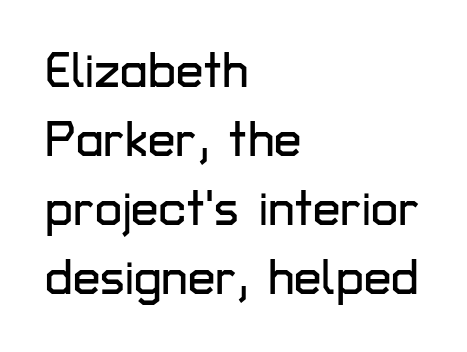
The image shows 49 px sans-serif type, upright; set left-aligned, normal line spacing (1.41x), normal letter spacing, not underlined; low stroke contrast and a medium x-height.
